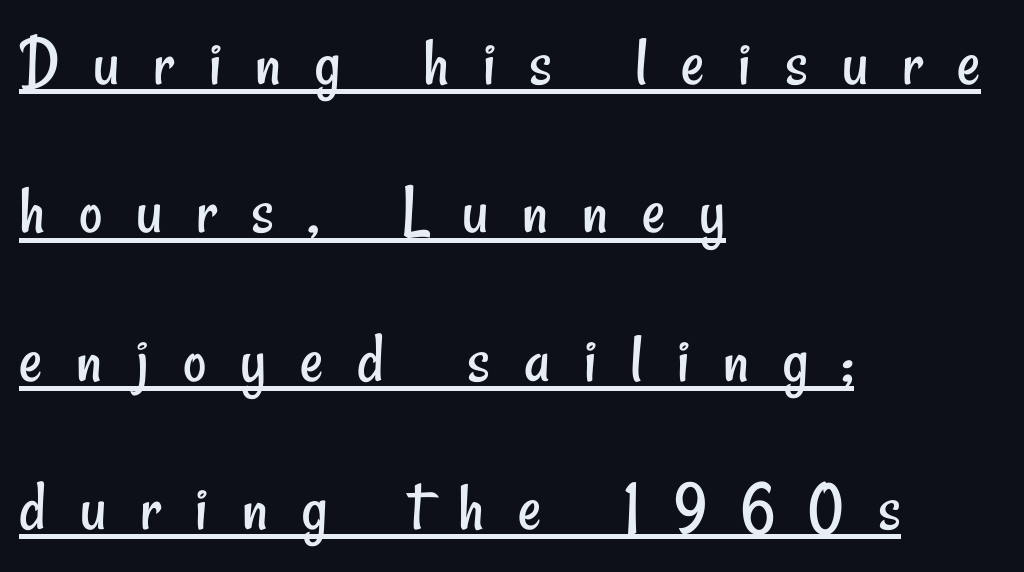
Q: Is the text bold? A: No.
Q: Is the typeface a serif or a sans-serif typeface? A: Sans-serif.
Q: Is the text underlined? A: Yes.
Q: How is the paragraph aligned? A: Left-aligned.
Q: Is the spacing between letters normal or unusually wide? A: Unusually wide.
Q: Is the spacing between lines tight, normal or loose? A: Loose.
Q: Width (condensed, normal, or wide)? A: Condensed.
Q: Stroke contrast? A: Low.
Q: x-height? A: Small.
Q: Monospaced? A: No.
